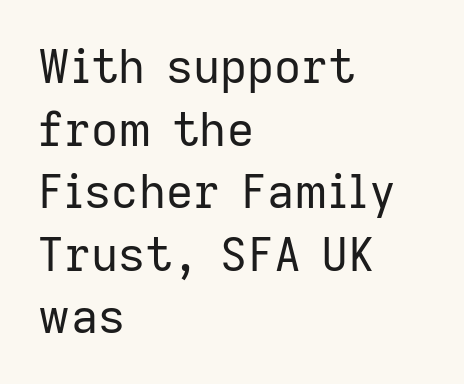
Q: Is the text bold? A: No.
Q: Is the text italic (slanted)? A: No, it is upright.
Q: Is the typeface a serif or a sans-serif typeface? A: Sans-serif.
Q: Is the text underlined? A: No.
Q: How is the paragraph aligned? A: Left-aligned.
Q: Is the spacing between letters normal or unusually wide? A: Normal.
Q: Is the spacing between lines tight, normal or loose? A: Normal.
Q: Width (condensed, normal, or wide)? A: Normal.
Q: Stroke contrast? A: Low.
Q: x-height? A: Medium.
Q: Monospaced? A: No.
